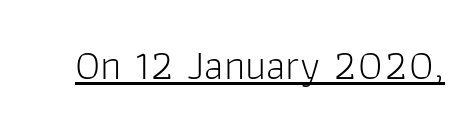
The image shows 42 px light sans-serif type, upright; set normal letter spacing, underlined; low stroke contrast and a medium x-height.
